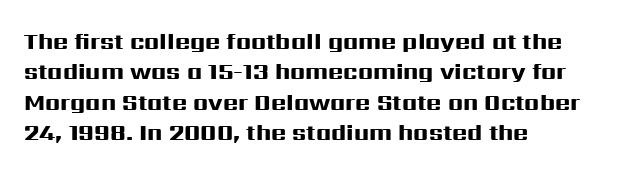
The image shows 23 px bold type, upright; set left-aligned, normal line spacing (1.32x), normal letter spacing, not underlined.
